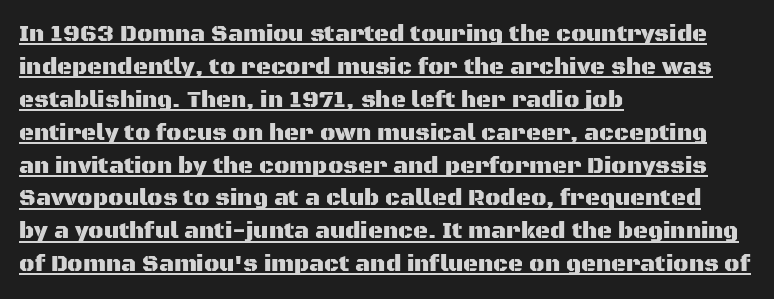
Vertically, the passage feels balanced, rows spaced as you'd expect. This sample uses an upright cut, with every glyph sitting square on the baseline. Beneath each row of characters lies a ruled line. Tracking here is standard; glyphs follow each other at the usual distance. Typeset ragged right — the left edge is the straight one.
